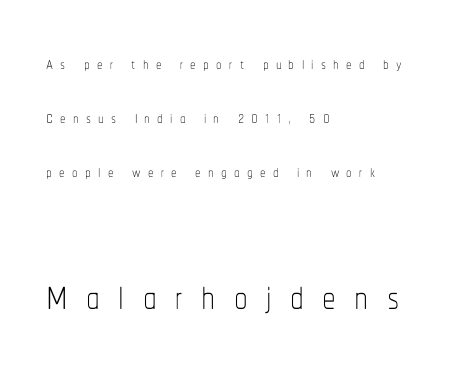
The image shows 55 px thin, condensed type, upright; set left-aligned, loose line spacing (2.45x), unusually wide letter spacing (+0.33 em), not underlined; the second (bottom) block is 2.5x larger; low stroke contrast and a medium x-height.
